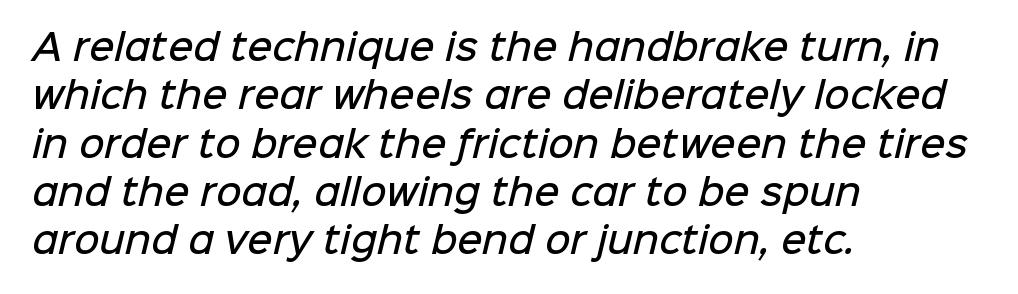
Q: Is the text bold? A: Semi-bold.
Q: Is the typeface a serif or a sans-serif typeface? A: Sans-serif.
Q: Is the text underlined? A: No.
Q: How is the paragraph aligned? A: Left-aligned.
Q: Is the spacing between letters normal or unusually wide? A: Normal.
Q: Is the spacing between lines tight, normal or loose? A: Normal.
Q: Width (condensed, normal, or wide)? A: Normal.
Q: Stroke contrast? A: Low.
Q: x-height? A: Medium.
Q: Monospaced? A: No.
